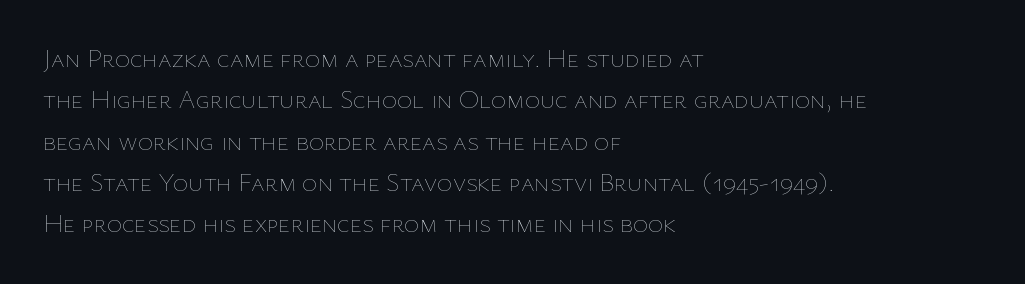
Q: Is the text bold? A: No.
Q: Is the text italic (slanted)? A: No, it is upright.
Q: Is the text underlined? A: No.
Q: How is the paragraph aligned? A: Left-aligned.
Q: Is the spacing between letters normal or unusually wide? A: Normal.
Q: Is the spacing between lines tight, normal or loose? A: Normal.
